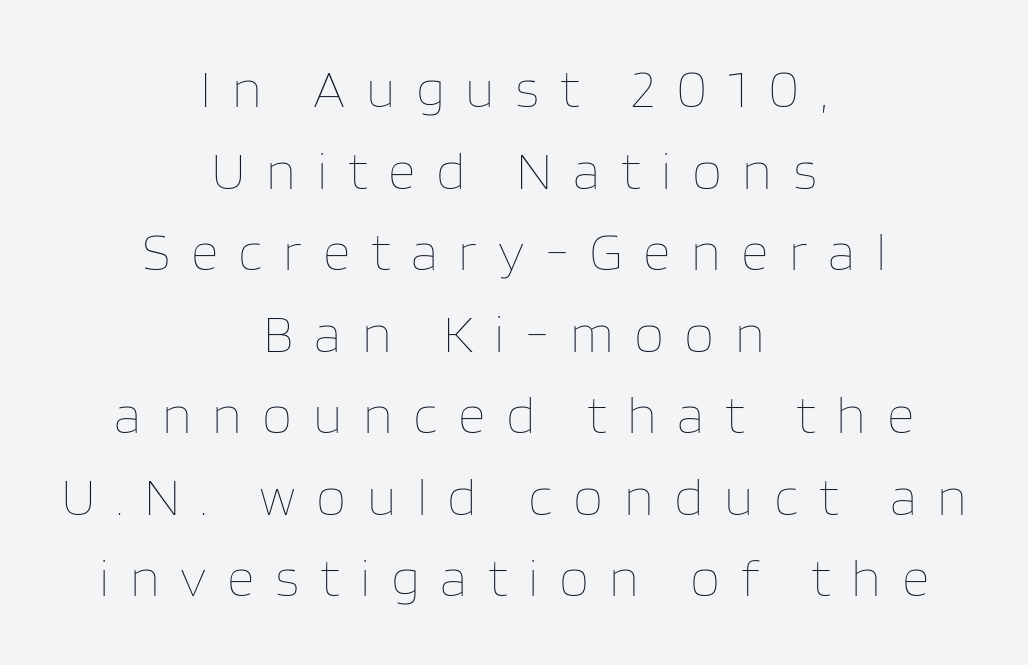
Q: Is the text bold? A: No.
Q: Is the text italic (slanted)? A: No, it is upright.
Q: Is the text underlined? A: No.
Q: How is the paragraph aligned? A: Centered.
Q: Is the spacing between letters normal or unusually wide? A: Unusually wide.
Q: Is the spacing between lines tight, normal or loose? A: Normal.
Q: Width (condensed, normal, or wide)? A: Normal.
Q: Stroke contrast? A: Low.
Q: x-height? A: Large.
Q: Monospaced? A: No.
